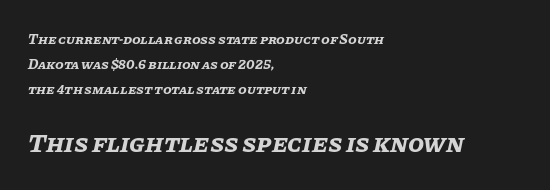
Q: Is the text bold? A: Yes.
Q: Is the text italic (slanted)? A: Yes, it leans right by about 11 degrees.
Q: Is the text underlined? A: No.
Q: How is the paragraph aligned? A: Left-aligned.
Q: Is the spacing between letters normal or unusually wide? A: Normal.
Q: Which block of text is set in a larger size, the first (top) or the second (bottom)? A: The second (bottom) one.
